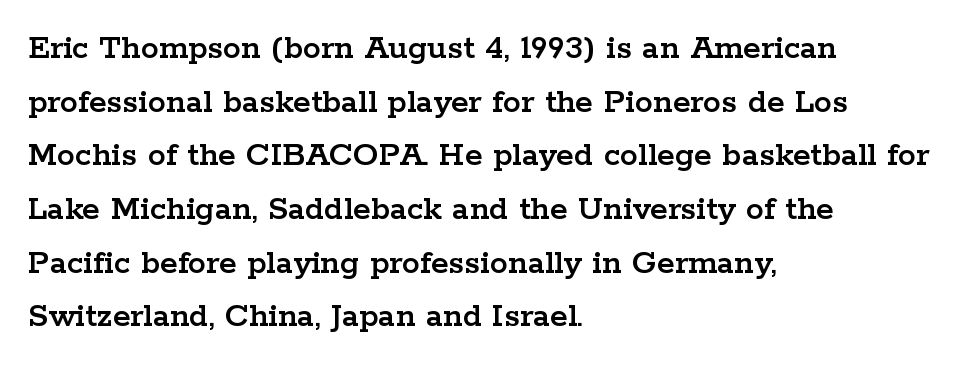
Q: Is the text italic (slanted)? A: No, it is upright.
Q: Is the typeface a serif or a sans-serif typeface? A: Serif.
Q: Is the text underlined? A: No.
Q: How is the paragraph aligned? A: Left-aligned.
Q: Is the spacing between letters normal or unusually wide? A: Normal.
Q: Is the spacing between lines tight, normal or loose? A: Normal.
Q: Width (condensed, normal, or wide)? A: Wide.
Q: Stroke contrast? A: Low.
Q: x-height? A: Medium.
Q: Monospaced? A: No.
